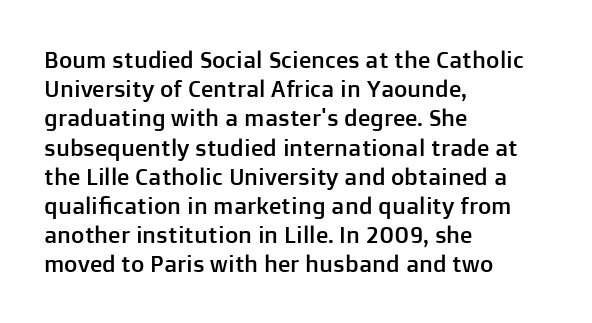
Interline gaps are of average width in this sample. Short note: letters normally spaced. Posture: vertical. The strip under each line holds only bare page. Which margin do the lines hug? The left one — the right edge is uneven.
